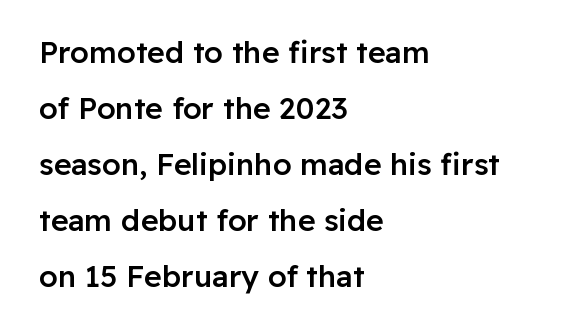
The image shows 30 px semibold sans-serif type, upright; set left-aligned, line spacing 1.87x, normal letter spacing, not underlined; low stroke contrast and a medium x-height.
